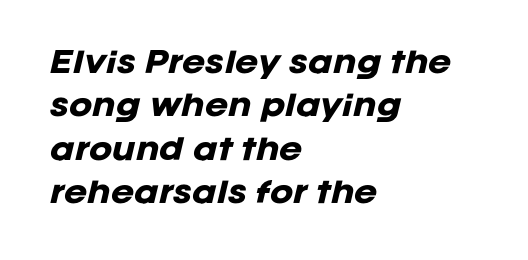
What's the leading like? Ordinary, nothing unusual. The space directly below the letters is spotless. Character widths vary here, with narrow letters taking less room than wide ones. Here the glyphs are tracked normally, forming tight word shapes. Each line starts at the same left margin while the right side varies. The specimen reads as italic at a glance.
